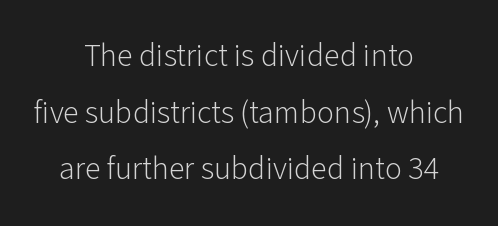
Q: Is the text bold? A: No.
Q: Is the text italic (slanted)? A: No, it is upright.
Q: Is the typeface a serif or a sans-serif typeface? A: Sans-serif.
Q: Is the text underlined? A: No.
Q: How is the paragraph aligned? A: Centered.
Q: Is the spacing between letters normal or unusually wide? A: Normal.
Q: Width (condensed, normal, or wide)? A: Normal.
Q: Stroke contrast? A: Low.
Q: x-height? A: Medium.
Q: Monospaced? A: No.
